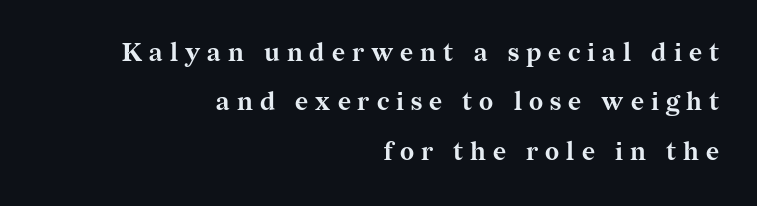
The image shows 25 px bold type, upright; set right-aligned, loose line spacing (1.98x), unusually wide letter spacing (+0.28 em), not underlined.
